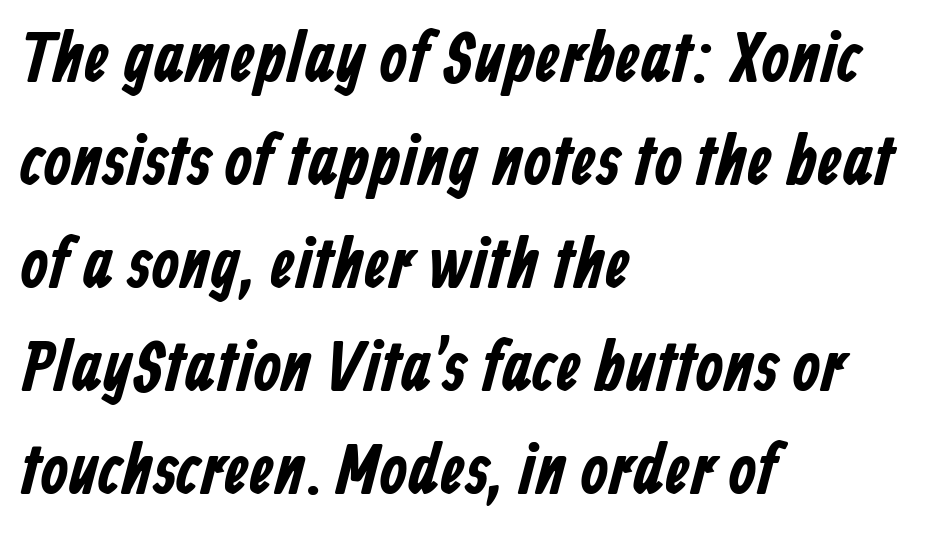
{"serif": "no", "width": "condensed", "stroke_contrast": "low", "x_height": "medium", "monospaced": "no", "underline": "no", "align": "left", "line_spacing": "normal", "line_spacing_ratio": 1.45, "letter_spacing": "normal", "letter_spacing_em": 0.0, "glyph_px": 71}
